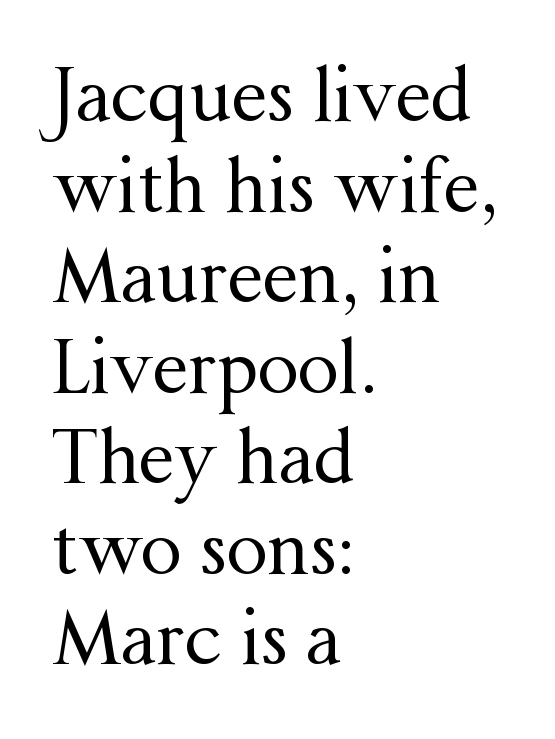
{"serif": "yes", "italic": "no", "bold": "no", "weight": "regular", "width": "normal", "stroke_contrast": "medium", "x_height": "medium", "monospaced": "no", "underline": "no", "align": "left", "line_spacing_ratio": 1.24, "letter_spacing": "normal", "letter_spacing_em": 0.0, "glyph_px": 73}
